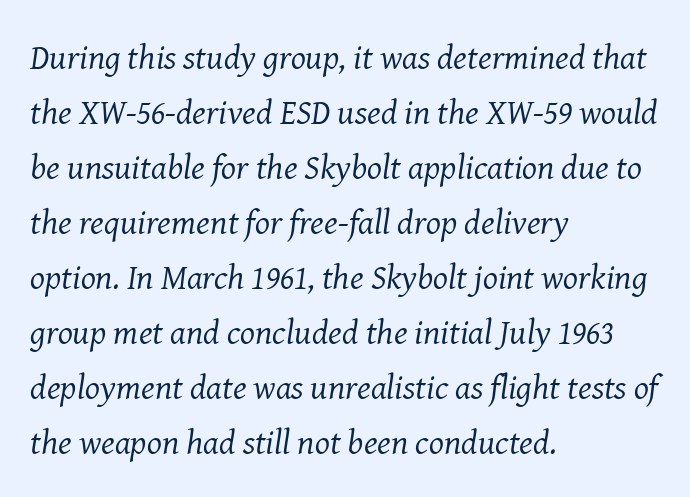
To sum up the face: it has serifs. Students, observe: this is what conventionally led text looks like. These lines keep a tight, regular rhythm from letter to letter. Spacing verdict: proportional, widths tailored to each character.
